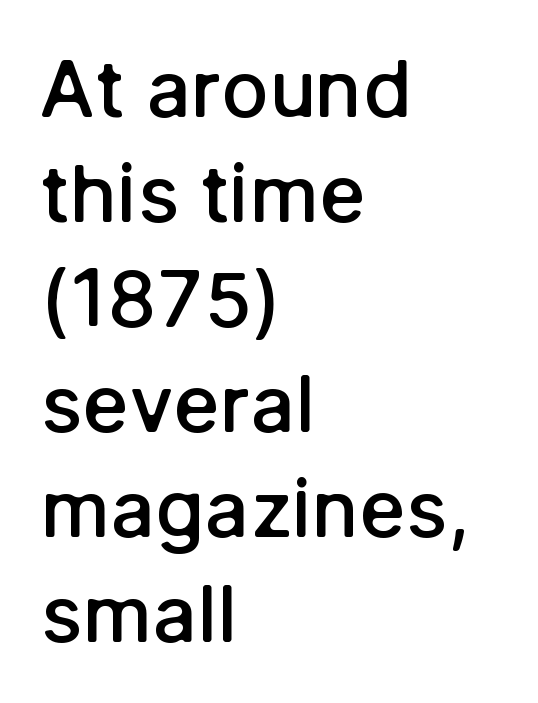
Q: Is the text bold? A: Semi-bold.
Q: Is the text italic (slanted)? A: No, it is upright.
Q: Is the typeface a serif or a sans-serif typeface? A: Sans-serif.
Q: Is the text underlined? A: No.
Q: How is the paragraph aligned? A: Left-aligned.
Q: Is the spacing between letters normal or unusually wide? A: Normal.
Q: Is the spacing between lines tight, normal or loose? A: Normal.
Q: Width (condensed, normal, or wide)? A: Normal.
Q: Stroke contrast? A: Low.
Q: x-height? A: Medium.
Q: Monospaced? A: No.
